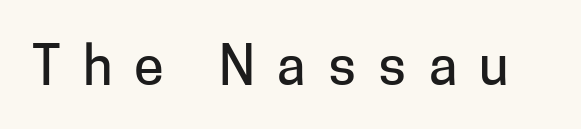
{"serif": "no", "italic": "no", "width": "normal", "stroke_contrast": "low", "x_height": "medium", "monospaced": "no", "underline": "no", "letter_spacing": "wide", "letter_spacing_em": 0.41, "glyph_px": 54}
